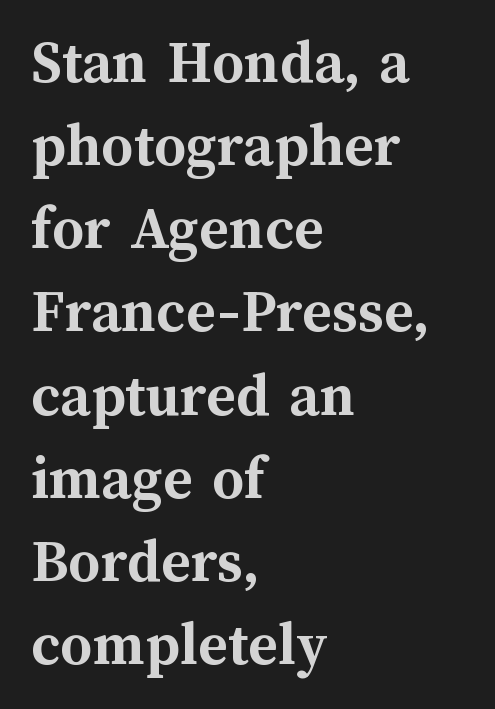
{"italic": "no", "bold": "yes", "weight": "semibold", "width": "normal", "stroke_contrast": "medium", "x_height": "medium", "monospaced": "no", "underline": "no", "align": "left", "line_spacing": "normal", "line_spacing_ratio": 1.32, "letter_spacing": "normal", "letter_spacing_em": 0.0, "glyph_px": 63}
